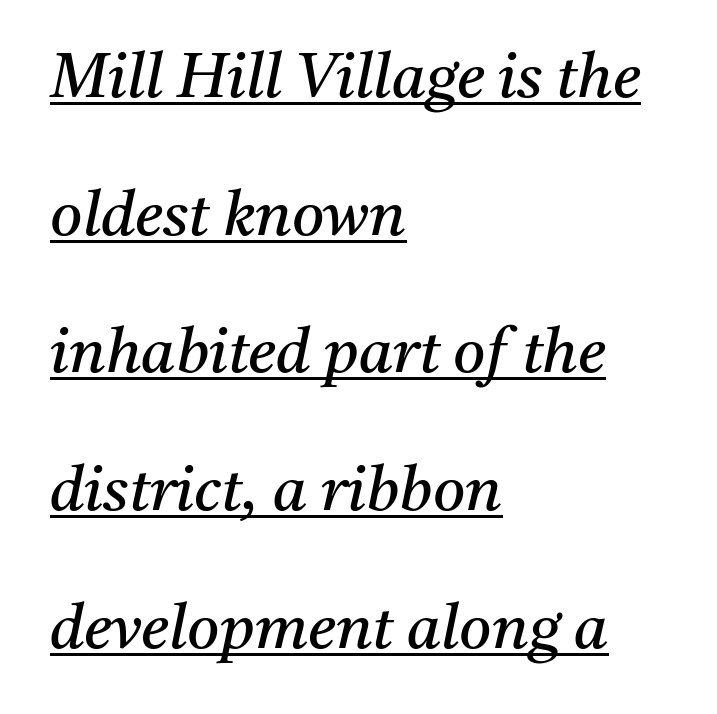
The image shows 62 px regular-weight serif type, italic (leaning right); set left-aligned, loose line spacing (2.22x), normal letter spacing, underlined; medium stroke contrast and a medium x-height.
